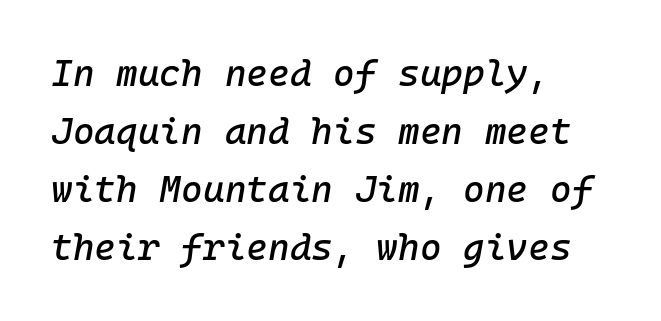
The image shows 37 px text type, italic (leaning right); set left-aligned, normal line spacing (1.57x), normal letter spacing, not underlined; low stroke contrast and a medium x-height.
